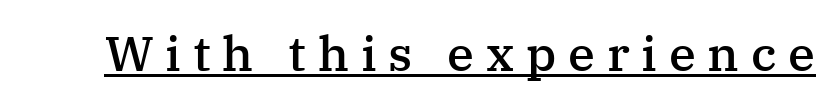
Posture: upright roman. The face used here is rendered with a markedly widened letterfit. Stems and bowls a touch heavier than normal — semibold. Notice how a bar underscores the lettering throughout. Note the varied advance widths — an 'i' is clearly narrower than an 'm'. Examine the stroke ends and you'll spot serifs.
